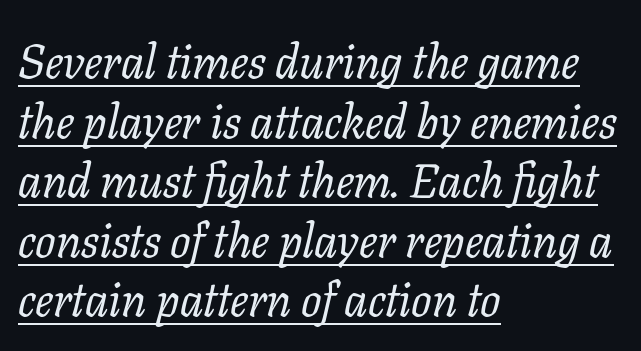
Q: Is the text bold? A: No.
Q: Is the text italic (slanted)? A: Yes, it leans right by about 11 degrees.
Q: Is the typeface a serif or a sans-serif typeface? A: Serif.
Q: Is the text underlined? A: Yes.
Q: How is the paragraph aligned? A: Left-aligned.
Q: Is the spacing between letters normal or unusually wide? A: Normal.
Q: Width (condensed, normal, or wide)? A: Normal.
Q: Stroke contrast? A: Low.
Q: x-height? A: Medium.
Q: Monospaced? A: No.
